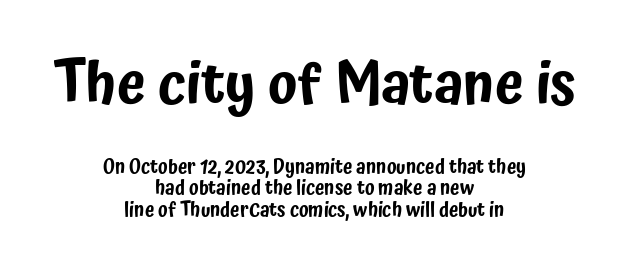
{"serif": "no", "italic": "no", "width": "condensed", "stroke_contrast": "low", "x_height": "medium", "monospaced": "no", "underline": "no", "align": "center", "line_spacing": "tight", "line_spacing_ratio": 1.14, "letter_spacing": "normal", "letter_spacing_em": 0.0, "larger_block": "first", "size_ratio": 3.05, "glyph_px": 58}
